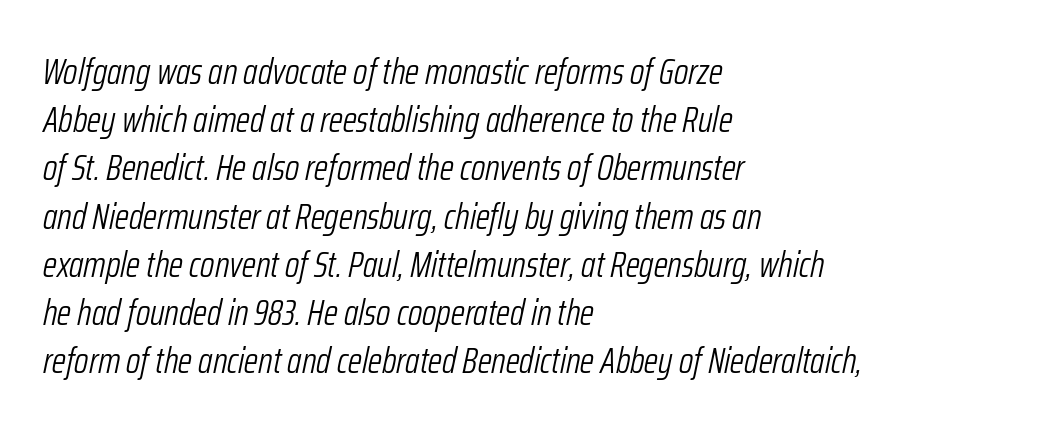
Q: Is the text bold? A: No.
Q: Is the text italic (slanted)? A: Yes, it leans right by about 12 degrees.
Q: Is the text underlined? A: No.
Q: How is the paragraph aligned? A: Left-aligned.
Q: Is the spacing between letters normal or unusually wide? A: Normal.
Q: Is the spacing between lines tight, normal or loose? A: Normal.
Q: Width (condensed, normal, or wide)? A: Condensed.
Q: Stroke contrast? A: Low.
Q: x-height? A: Medium.
Q: Monospaced? A: No.
